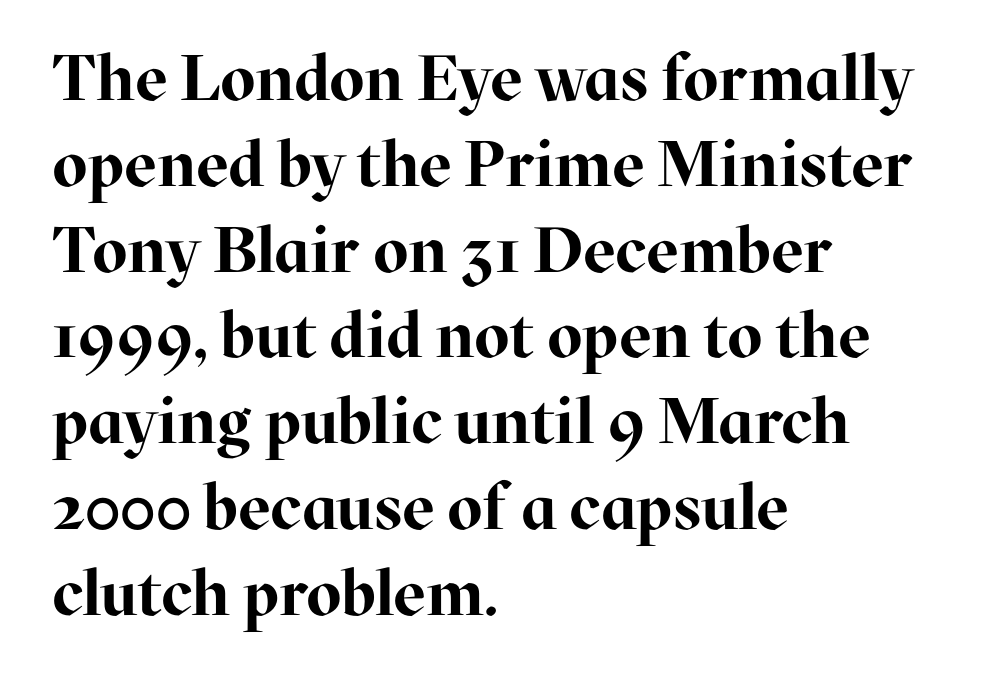
{"serif": "yes", "italic": "no", "bold": "yes", "weight": "bold", "width": "normal", "stroke_contrast": "high", "x_height": "medium", "monospaced": "no", "underline": "no", "align": "left", "line_spacing": "normal", "line_spacing_ratio": 1.34, "letter_spacing": "normal", "letter_spacing_em": 0.0, "glyph_px": 64}
